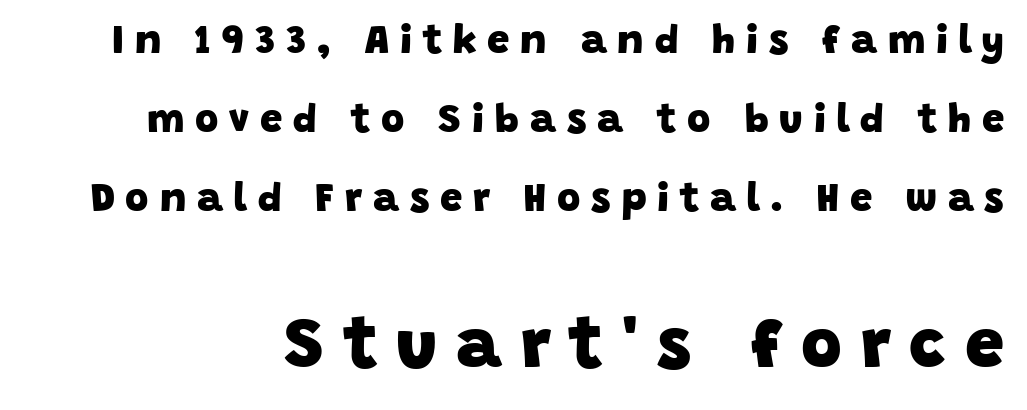
The image shows 70 px heavy sans-serif type; set loose line spacing (1.97x), unusually wide letter spacing (+0.27 em), not underlined; the second (bottom) block is 1.75x larger; low stroke contrast and a large x-height.
